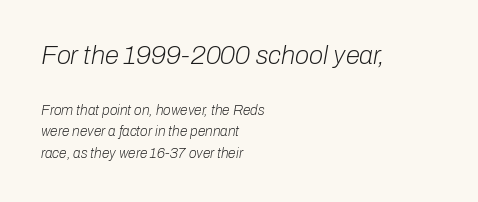
The image shows 26 px text type, italic (leaning right); set left-aligned, normal line spacing (1.54x), normal letter spacing, not underlined; the first (top) block is 1.86x larger.
